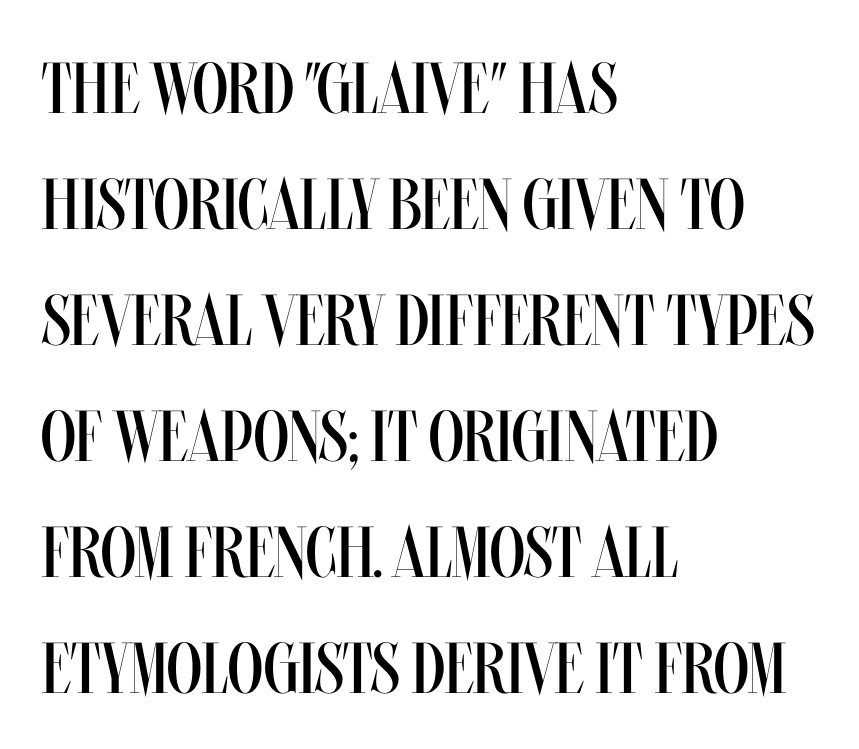
{"italic": "no", "bold": "no", "weight": "regular", "width": "condensed", "stroke_contrast": "medium", "x_height": "large", "monospaced": "no", "underline": "no", "align": "left", "line_spacing": "normal", "line_spacing_ratio": 1.61, "letter_spacing": "normal", "letter_spacing_em": 0.0, "glyph_px": 72}
